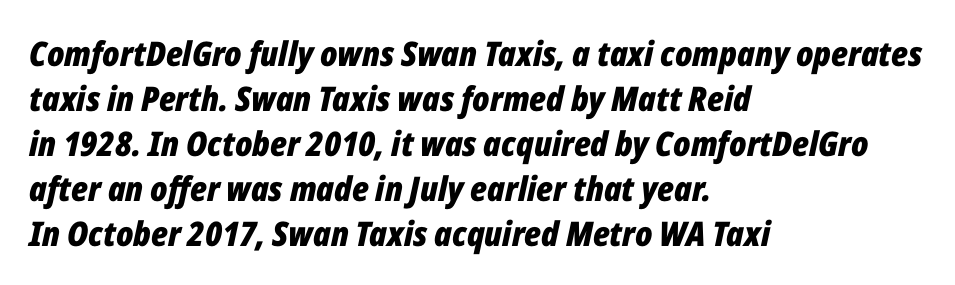
Q: Is the text bold? A: Yes.
Q: Is the text italic (slanted)? A: Yes, it leans right by about 12 degrees.
Q: Is the text underlined? A: No.
Q: How is the paragraph aligned? A: Left-aligned.
Q: Is the spacing between letters normal or unusually wide? A: Normal.
Q: Is the spacing between lines tight, normal or loose? A: Normal.
Q: Width (condensed, normal, or wide)? A: Condensed.
Q: Stroke contrast? A: Low.
Q: x-height? A: Medium.
Q: Monospaced? A: No.
